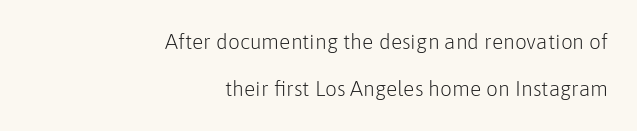
Clear beneath every line of the passage. Vertical strokes here are truly vertical. Words appear dense and cohesive because spacing is normal. Leftover space on each line is placed entirely before the opening word. The weight tops out at a normal text grade. The line-height multiplier appears high, well above default.
